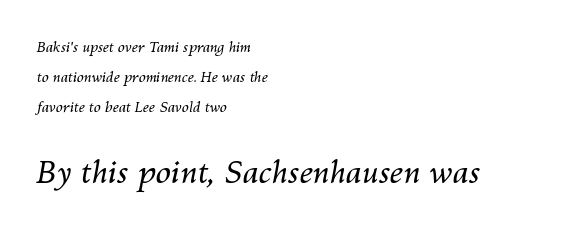
{"italic": "yes", "lean": "right", "slant_degrees": 10, "bold": "no", "weight": "regular", "width": "normal", "stroke_contrast": "medium", "x_height": "medium", "monospaced": "no", "underline": "no", "align": "left", "line_spacing": "loose", "line_spacing_ratio": 2.13, "letter_spacing": "normal", "letter_spacing_em": 0.0, "larger_block": "second", "size_ratio": 2.21, "glyph_px": 31}
